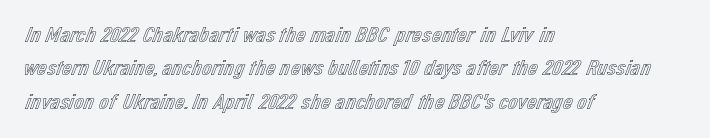
Regarding leading, the lines here are spaced in the standard way. Caption: multi-line text, flush left, ragged right. Nothing unusual about the tracking: characters are spaced as the font intends.
